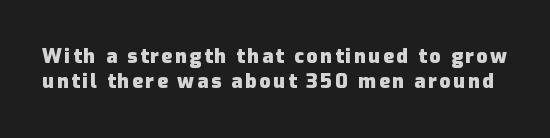
Type without underlining. Posture: upright roman. Line spacing here is normal. This is heavy type, rendered in bold.
